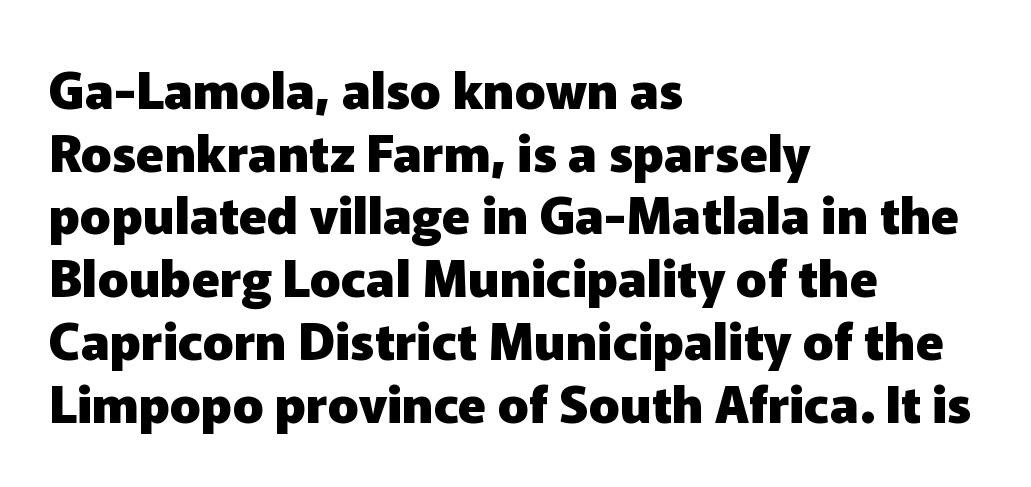
The letters carry no serifs — their stems end cleanly without finishing strokes. Stroke thickness is high; the sample reads as a true bold. This sample is left-justified, so line endings fall wherever the words run out. The rendering uses natural spacing where letterforms have individual widths.
